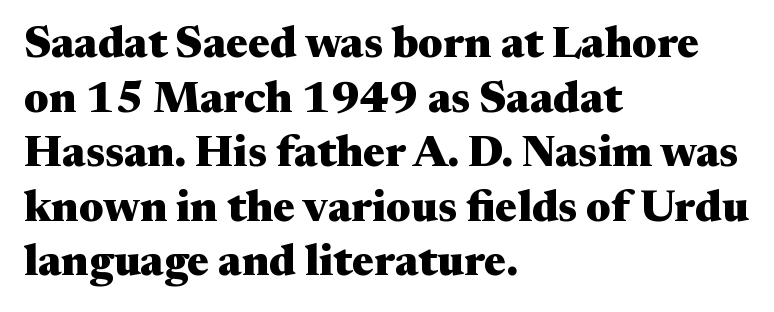
Q: Is the text bold? A: Yes.
Q: Is the text italic (slanted)? A: No, it is upright.
Q: Is the typeface a serif or a sans-serif typeface? A: Serif.
Q: Is the text underlined? A: No.
Q: How is the paragraph aligned? A: Left-aligned.
Q: Is the spacing between letters normal or unusually wide? A: Normal.
Q: Width (condensed, normal, or wide)? A: Wide.
Q: Stroke contrast? A: Medium.
Q: x-height? A: Medium.
Q: Monospaced? A: No.
